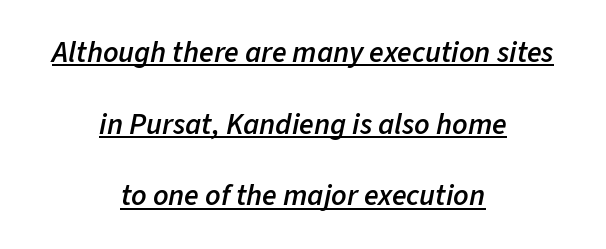
The image shows 30 px semibold type, italic (leaning right); set centered, loose line spacing (2.39x), normal letter spacing, underlined; low stroke contrast and a medium x-height.
